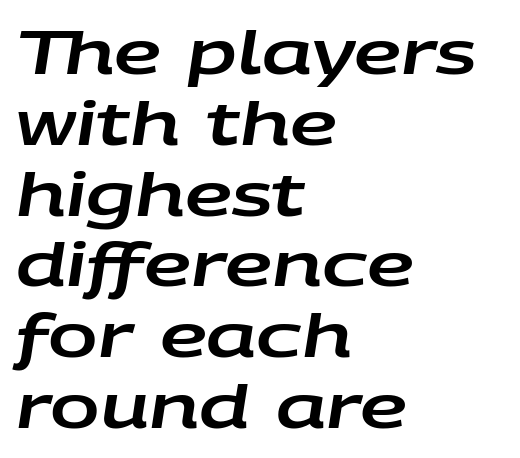
{"italic": "yes", "lean": "right", "slant_degrees": 9, "width": "wide", "stroke_contrast": "low", "x_height": "large", "monospaced": "no", "underline": "no", "align": "left", "line_spacing_ratio": 1.2, "letter_spacing": "normal", "letter_spacing_em": 0.0, "glyph_px": 59}
